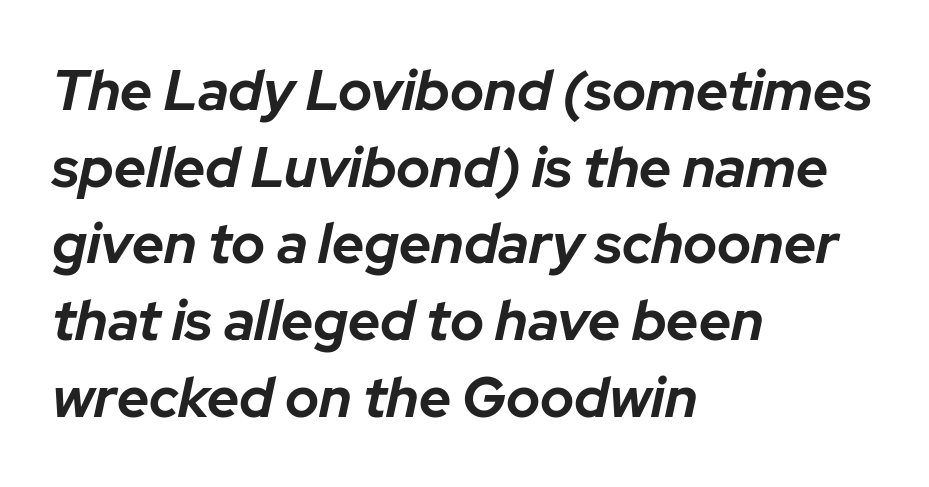
{"italic": "yes", "lean": "right", "slant_degrees": 12, "bold": "yes", "weight": "bold", "width": "normal", "stroke_contrast": "low", "x_height": "medium", "monospaced": "no", "underline": "no", "align": "left", "line_spacing": "normal", "line_spacing_ratio": 1.37, "letter_spacing": "normal", "letter_spacing_em": 0.0, "glyph_px": 56}
